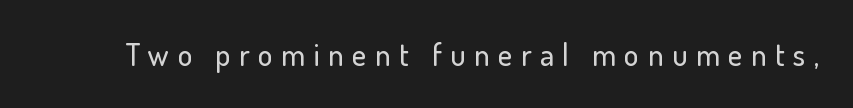
The image shows 31 px sans-serif type, upright; set unusually wide letter spacing (+0.27 em), not underlined; low stroke contrast and a small x-height.
